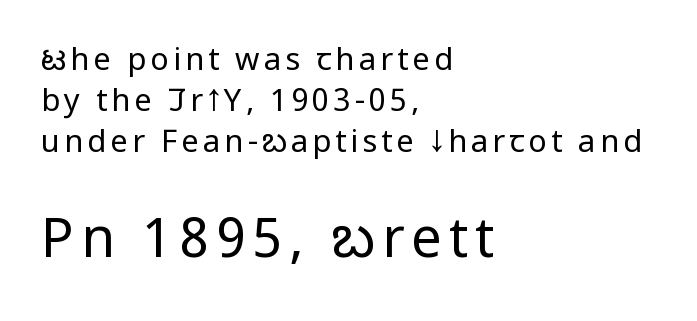
The image shows 54 px regular-weight, condensed sans-serif type, upright; set left-aligned, normal line spacing (1.32x), not underlined; the second (bottom) block is 1.74x larger; low stroke contrast and a large x-height.
